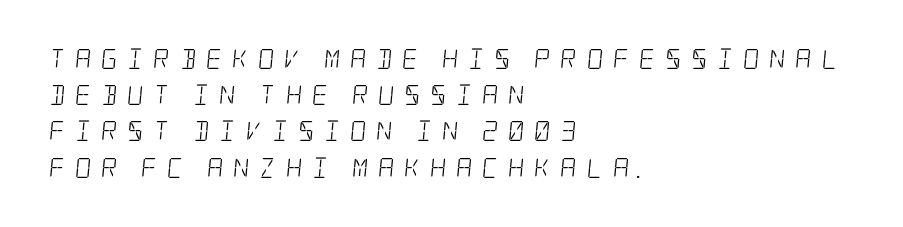
The image shows 20 px text type; set left-aligned, line spacing 1.81x, unusually wide letter spacing (+0.49 em), not underlined.
